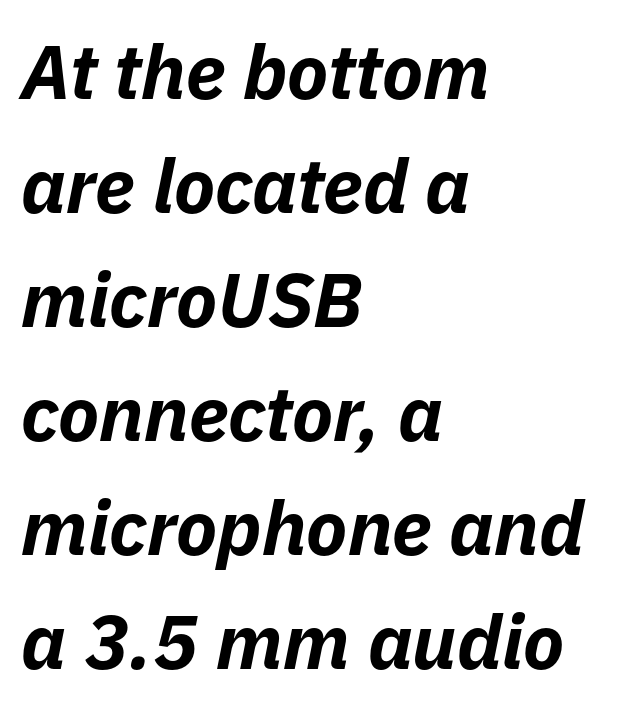
The image shows 76 px bold type, italic (leaning right); set left-aligned, normal line spacing (1.5x), normal letter spacing, not underlined; low stroke contrast and a medium x-height.
